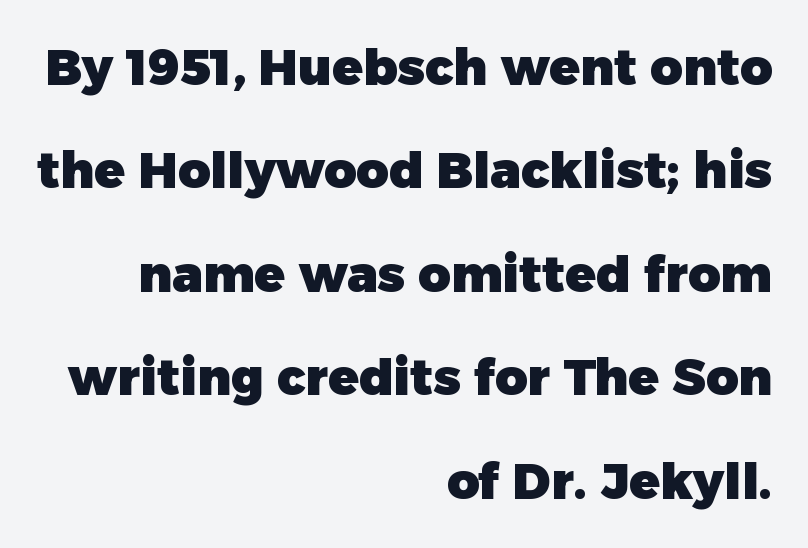
Q: Is the text bold? A: Yes.
Q: Is the text italic (slanted)? A: No, it is upright.
Q: Is the typeface a serif or a sans-serif typeface? A: Sans-serif.
Q: Is the text underlined? A: No.
Q: How is the paragraph aligned? A: Right-aligned.
Q: Is the spacing between letters normal or unusually wide? A: Normal.
Q: Is the spacing between lines tight, normal or loose? A: Loose.
Q: Width (condensed, normal, or wide)? A: Normal.
Q: Stroke contrast? A: Low.
Q: x-height? A: Medium.
Q: Monospaced? A: No.
